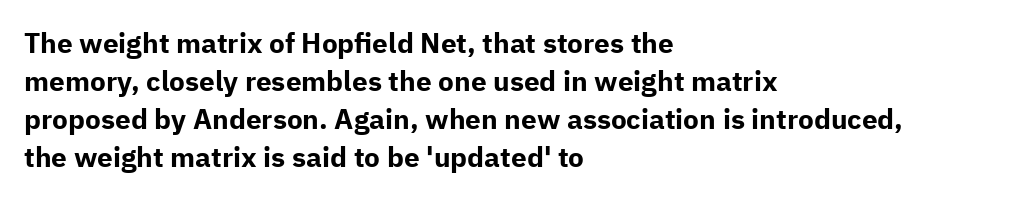
{"serif": "no", "italic": "no", "bold": "yes", "weight": "bold", "width": "normal", "stroke_contrast": "low", "x_height": "medium", "monospaced": "no", "underline": "no", "align": "left", "line_spacing": "normal", "line_spacing_ratio": 1.36, "letter_spacing": "normal", "letter_spacing_em": 0.0, "glyph_px": 28}
